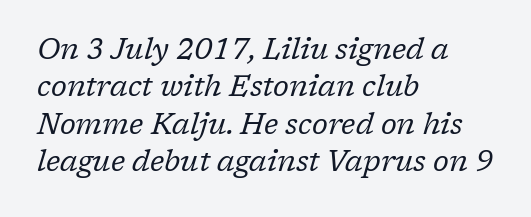
{"serif": "yes", "italic": "yes", "lean": "right", "slant_degrees": 17, "bold": "no", "weight": "regular", "width": "normal", "stroke_contrast": "low", "x_height": "medium", "monospaced": "no", "underline": "no", "align": "left", "line_spacing": "normal", "line_spacing_ratio": 1.29, "letter_spacing": "normal", "letter_spacing_em": 0.0, "glyph_px": 29}
